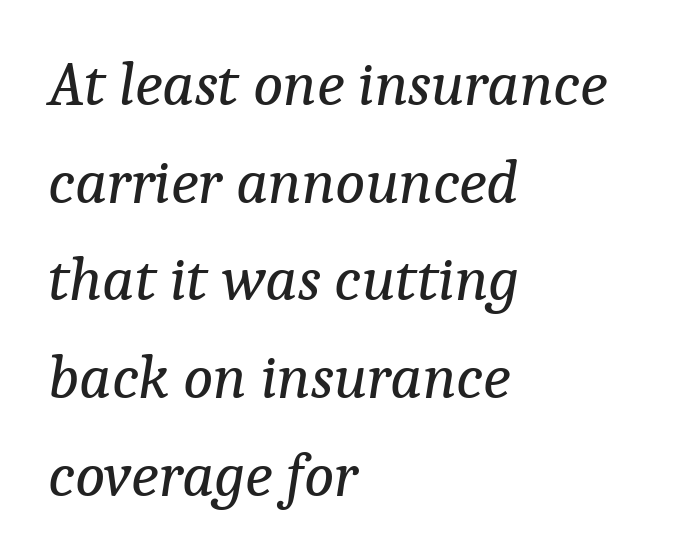
The lines sit at an ordinary, default distance from one another. Emphasis-style slanted type is in use. Caption: face not bold, strokes unweighted. Classification — serif.
